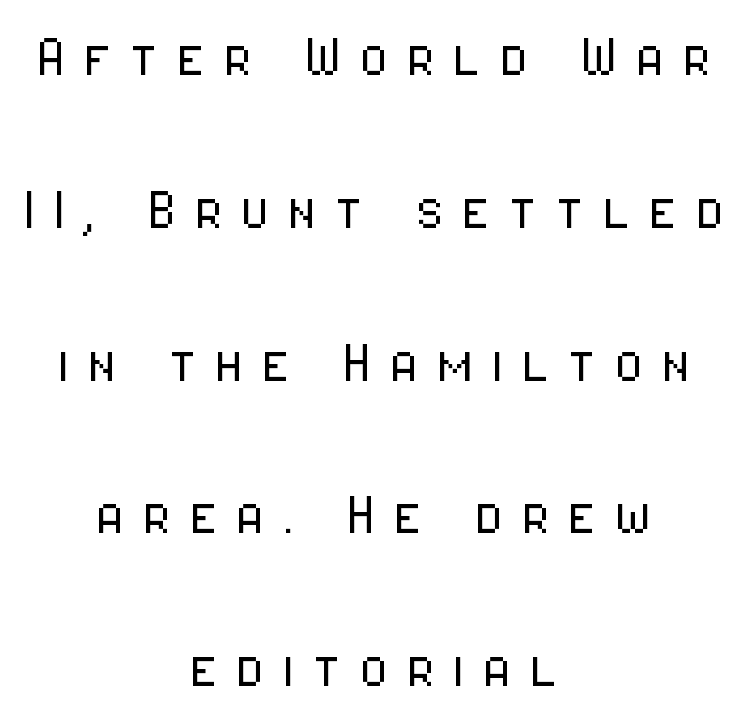
Q: Is the text bold? A: No.
Q: Is the text italic (slanted)? A: No, it is upright.
Q: Is the typeface a serif or a sans-serif typeface? A: Sans-serif.
Q: Is the text underlined? A: No.
Q: How is the paragraph aligned? A: Centered.
Q: Is the spacing between letters normal or unusually wide? A: Unusually wide.
Q: Is the spacing between lines tight, normal or loose? A: Loose.
Q: Width (condensed, normal, or wide)? A: Condensed.
Q: Stroke contrast? A: Low.
Q: x-height? A: Medium.
Q: Monospaced? A: No.
